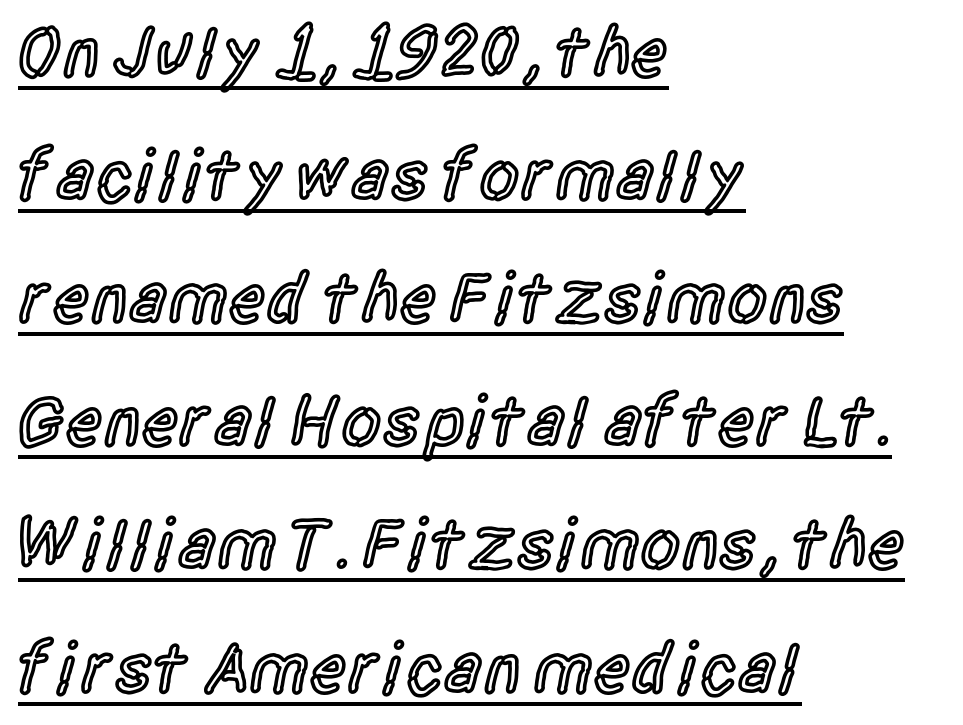
Every letter is mildly thick-stroked: semibold rather than bold. These lines are rendered in a variable-pitch font. No feet cap the strokes, marking this as sans-serif type. No extra tracking has been applied to these lines. These lines are set flush left with a ragged right edge.
